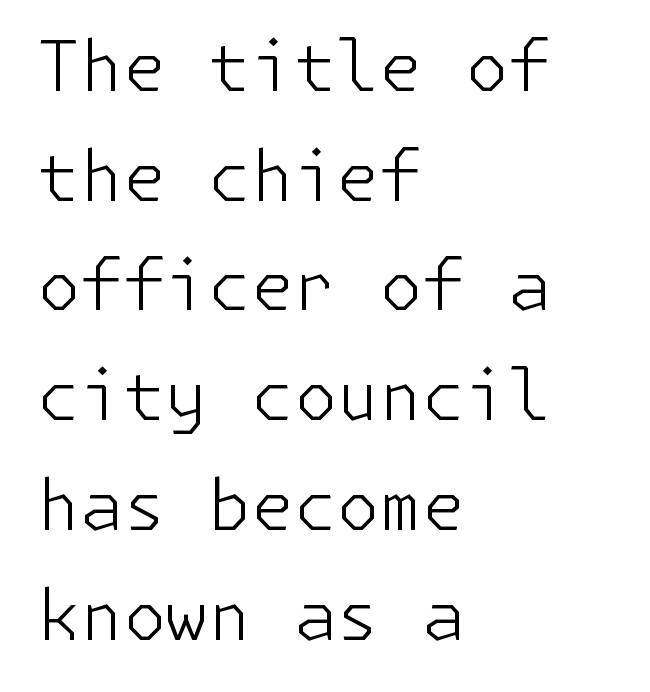
{"serif": "no", "italic": "no", "bold": "no", "weight": "light", "width": "normal", "stroke_contrast": "low", "x_height": "medium", "underline": "no", "align": "left", "line_spacing": "normal", "line_spacing_ratio": 1.59, "letter_spacing": "normal", "letter_spacing_em": 0.0, "glyph_px": 69}
